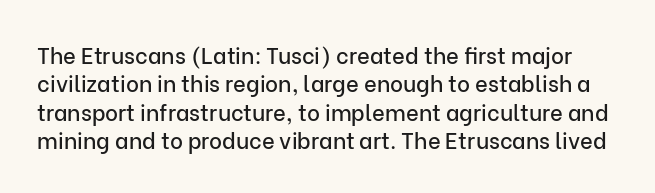
If you measured baseline to baseline, you'd find a middling distance. Glyph-to-glyph distance matches everyday printed text. Any mark beneath the type? The region is blank. Tall strokes in this sample are plumb rather than angled.
